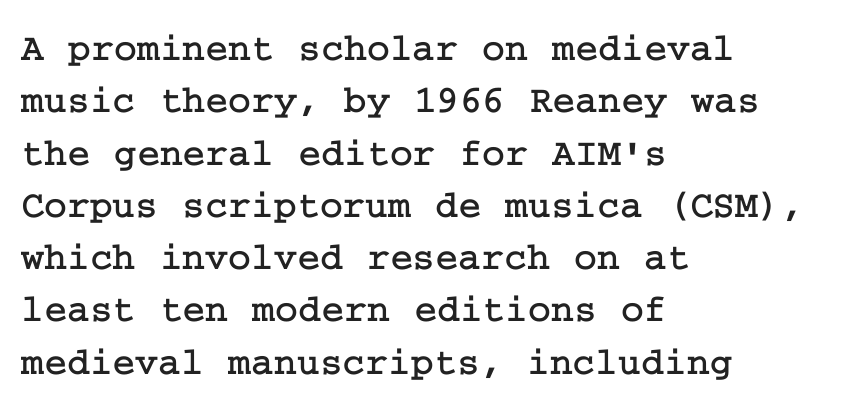
Whoever set this chose a conventional vertical rhythm. To sum up the face: it has serifs. Glance below the letters and you will spot only blank space. Horizontal alignment here is leftward, the default for most running prose. There is no visible air inserted between adjacent glyphs.
